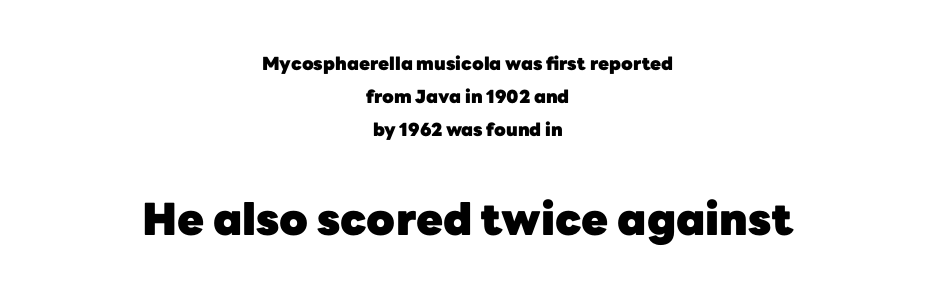
The paragraph shown floats in the horizontal middle. You could not count columns in this text — the font is proportionally spaced. The type sits square on the baseline with zero lean. The letters carry no serifs — their stems end cleanly without finishing strokes. Bigger letters appear in the bottom chunk; the top chunk is reduced.
